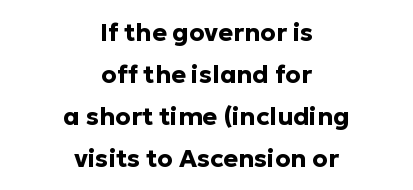
In terms of leading, this rendering sits right in the middle. On the weight axis this lands at bold, roughly 700. Characters remain perfectly vertical along every line. Short and long lines alike share a common midpoint.
